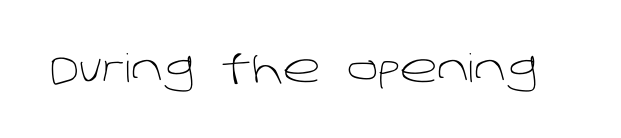
Q: Is the text bold? A: No.
Q: Is the typeface a serif or a sans-serif typeface? A: Sans-serif.
Q: Is the text underlined? A: No.
Q: Is the spacing between letters normal or unusually wide? A: Normal.
Q: Width (condensed, normal, or wide)? A: Normal.
Q: Stroke contrast? A: Low.
Q: x-height? A: Large.
Q: Monospaced? A: No.
